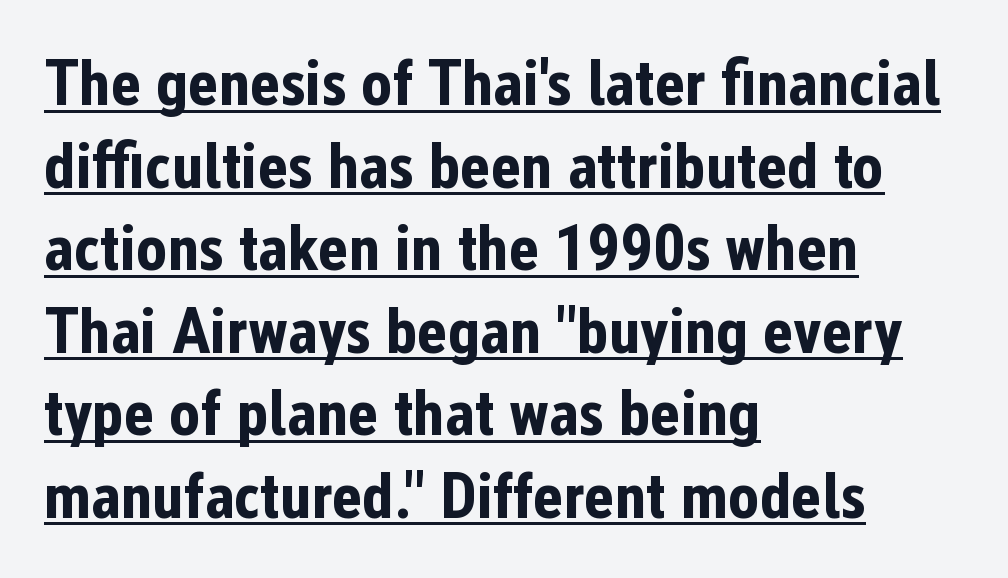
Default kerning and tracking; the words read as compact shapes. Normally led — the rows are evenly, conventionally spaced. Horizontally, the lines are justified to the leading edge only. The specimen includes a rule beneath the text block's lines.
